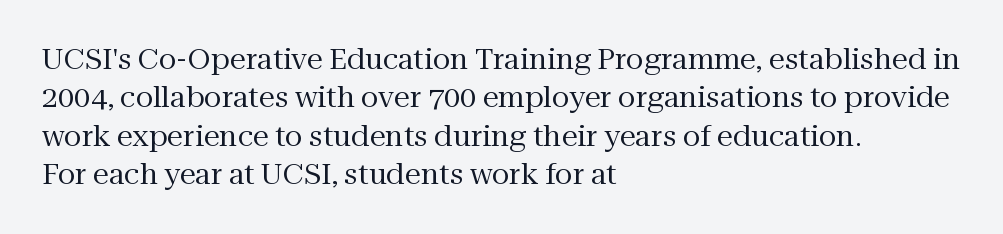
Q: Is the text bold? A: No.
Q: Is the text italic (slanted)? A: No, it is upright.
Q: Is the typeface a serif or a sans-serif typeface? A: Serif.
Q: Is the text underlined? A: No.
Q: How is the paragraph aligned? A: Left-aligned.
Q: Is the spacing between letters normal or unusually wide? A: Normal.
Q: Is the spacing between lines tight, normal or loose? A: Normal.
Q: Width (condensed, normal, or wide)? A: Normal.
Q: Stroke contrast? A: Medium.
Q: x-height? A: Medium.
Q: Monospaced? A: No.
